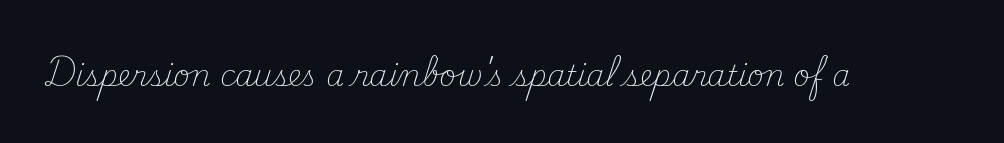
Q: Is the text bold? A: No.
Q: Is the text italic (slanted)? A: Yes.
Q: Is the typeface a serif or a sans-serif typeface? A: Serif.
Q: Is the text underlined? A: No.
Q: Is the spacing between letters normal or unusually wide? A: Normal.
Q: Width (condensed, normal, or wide)? A: Normal.
Q: Stroke contrast? A: Medium.
Q: x-height? A: Small.
Q: Monospaced? A: No.
